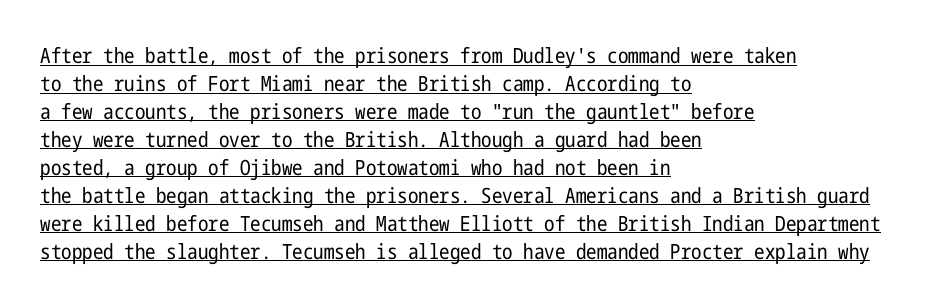
{"italic": "no", "bold": "no", "underline": "yes", "align": "left", "line_spacing": "normal", "line_spacing_ratio": 1.33, "letter_spacing": "normal", "letter_spacing_em": 0.0, "glyph_px": 21}
